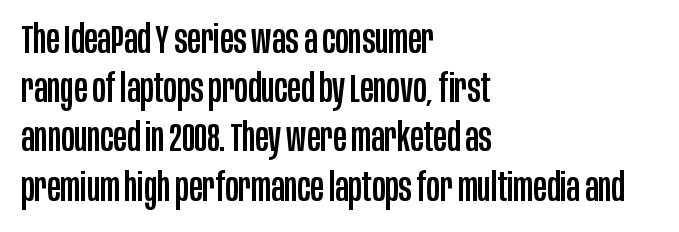
The strip under each line holds only bare page. The text block is weighted toward the left margin, trailing off unevenly rightward. Unlike italic type, these characters show no tilt at all. You could not count columns in this text — the font is proportionally spaced. The horizontal fit of the characters is conventional and even. Grotesque or geometric, the face here clearly has no serifs.
